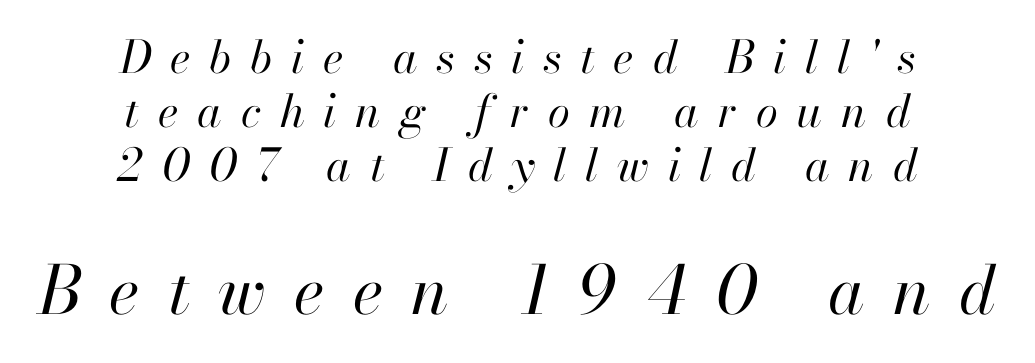
These lines were composed using italics. Centered paragraph, ragged on both sides. This rendering widens character spacing well past its baseline value. The lower block of text is set noticeably larger than the block above it.
